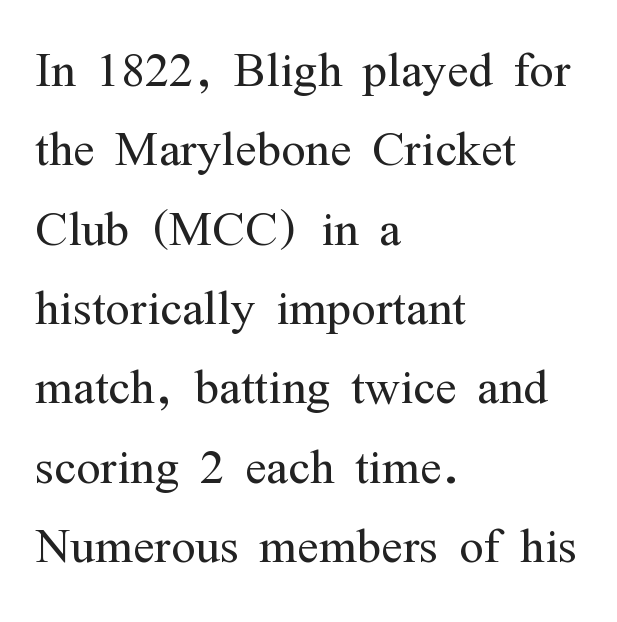
{"serif": "yes", "italic": "no", "bold": "no", "weight": "light", "width": "condensed", "stroke_contrast": "medium", "x_height": "medium", "monospaced": "no", "underline": "no", "align": "left", "line_spacing_ratio": 1.24, "letter_spacing": "normal", "letter_spacing_em": 0.0, "glyph_px": 64}
